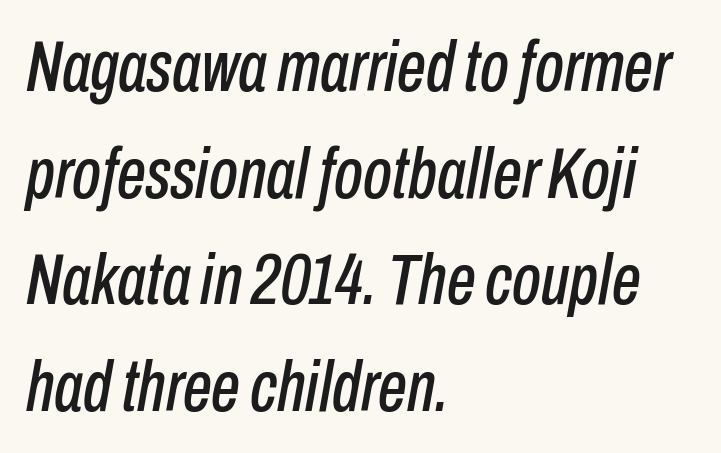
Q: Is the text italic (slanted)? A: Yes, it leans right by about 10 degrees.
Q: Is the text underlined? A: No.
Q: How is the paragraph aligned? A: Left-aligned.
Q: Is the spacing between letters normal or unusually wide? A: Normal.
Q: Is the spacing between lines tight, normal or loose? A: Normal.
Q: Width (condensed, normal, or wide)? A: Condensed.
Q: Stroke contrast? A: Low.
Q: x-height? A: Medium.
Q: Monospaced? A: No.
